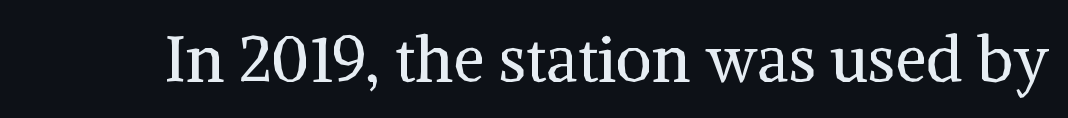
Q: Is the text bold? A: No.
Q: Is the text italic (slanted)? A: No, it is upright.
Q: Is the typeface a serif or a sans-serif typeface? A: Serif.
Q: Is the text underlined? A: No.
Q: Is the spacing between letters normal or unusually wide? A: Normal.
Q: Width (condensed, normal, or wide)? A: Normal.
Q: Stroke contrast? A: Medium.
Q: x-height? A: Medium.
Q: Monospaced? A: No.
